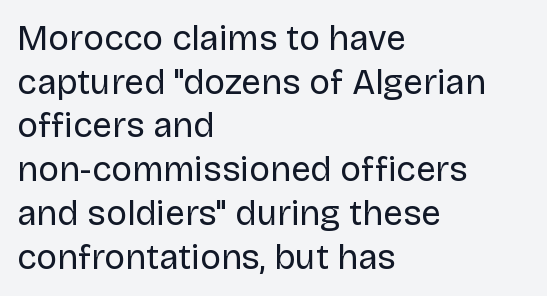
Note the varied advance widths — an 'i' is clearly narrower than an 'm'. Regarding serifs, this sample does without them. The rendering anchors every line to the left-hand side. Students, note that the glyphs here touch the page at normal intervals.
